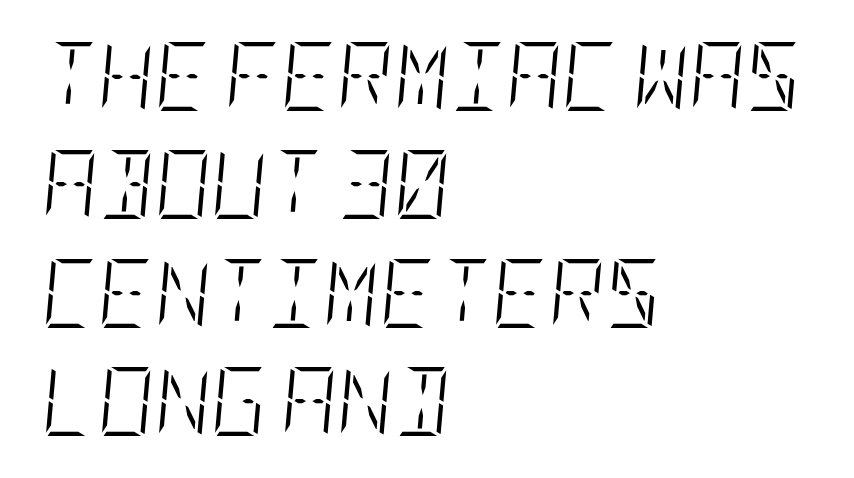
Notice how descenders clear the ascenders below comfortably — that's standard leading. Casual observation: everything's shoved over to the left. The typesetting does not lean heavy: it is not bold. The passage shown leans; its letterforms are oblique. The passage shown has conventional tracking throughout. Lines of text with bare space underneath.
